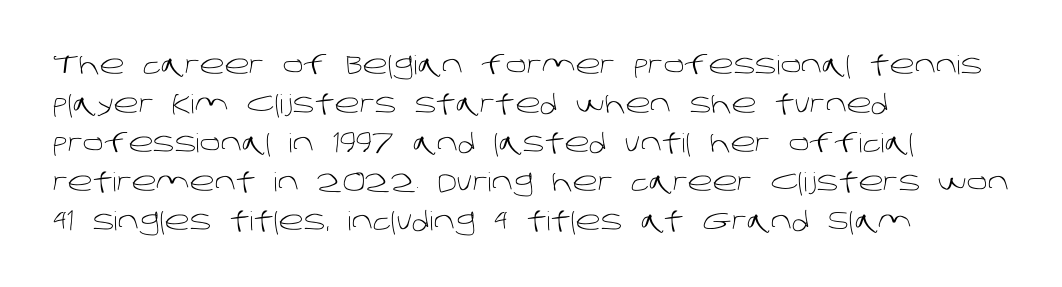
The image shows 26 px text type; set left-aligned, normal line spacing (1.5x), normal letter spacing, not underlined.
